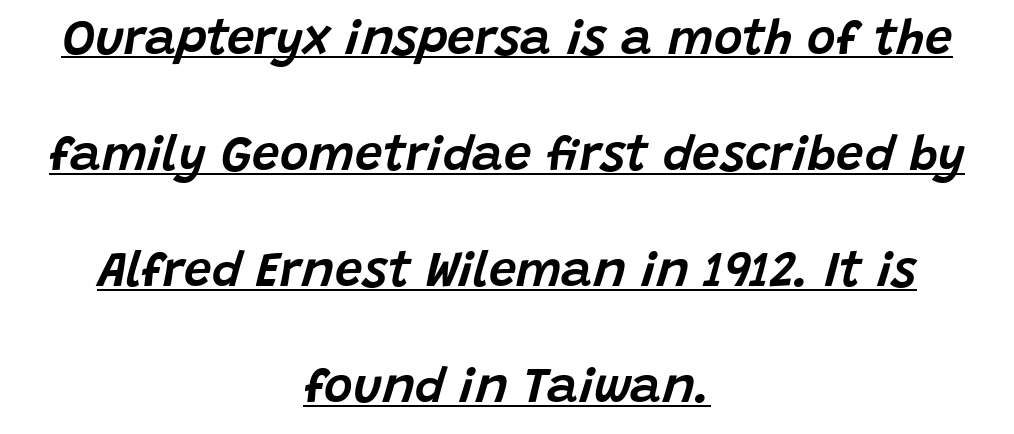
The image shows 49 px text type, italic (leaning right); set centered, loose line spacing (2.37x), normal letter spacing, underlined; low stroke contrast and a large x-height.
